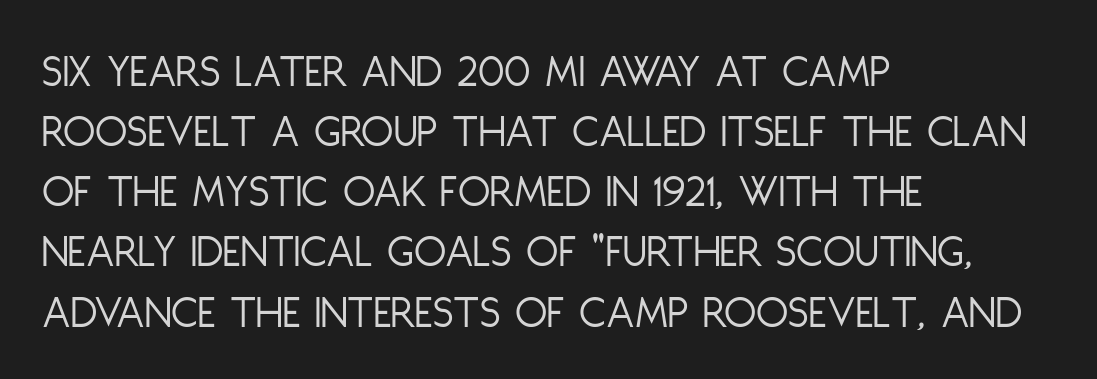
What stands out about the letter spacing? Nothing — it is the standard amount. The letterforms sit at book weight or below. What kind of face is this? One without serifs — a sans. Do the letters lean? They stand straight.
